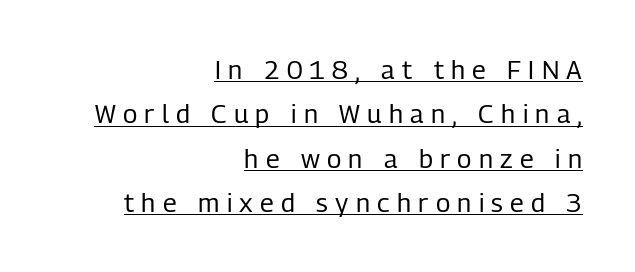
{"italic": "no", "bold": "no", "underline": "yes", "align": "right", "line_spacing_ratio": 1.71, "letter_spacing": "wide", "letter_spacing_em": 0.28, "glyph_px": 26}
